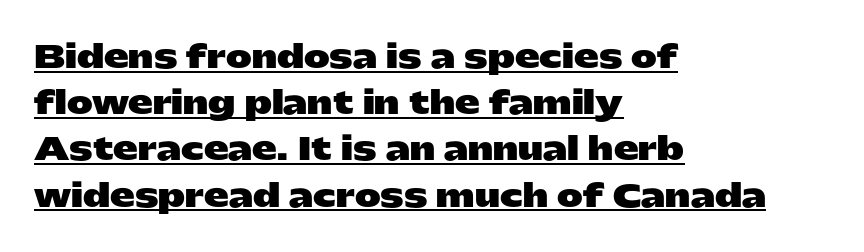
Is this a sans? Yes — the strokes have no serifs. Here the designer chose a conventional face with non-uniform glyph widths. Is there any slant? The stems are plumb. Glyph-to-glyph distance matches everyday printed text. Looks like someone drew a line under every word here.
